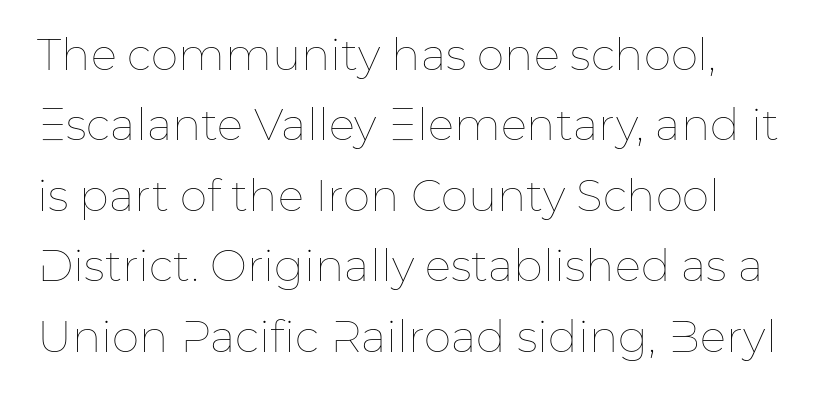
Q: Is the text bold? A: No.
Q: Is the text italic (slanted)? A: No, it is upright.
Q: Is the text underlined? A: No.
Q: Is the spacing between letters normal or unusually wide? A: Normal.
Q: Is the spacing between lines tight, normal or loose? A: Normal.
Q: Width (condensed, normal, or wide)? A: Normal.
Q: Stroke contrast? A: Low.
Q: x-height? A: Medium.
Q: Monospaced? A: No.
